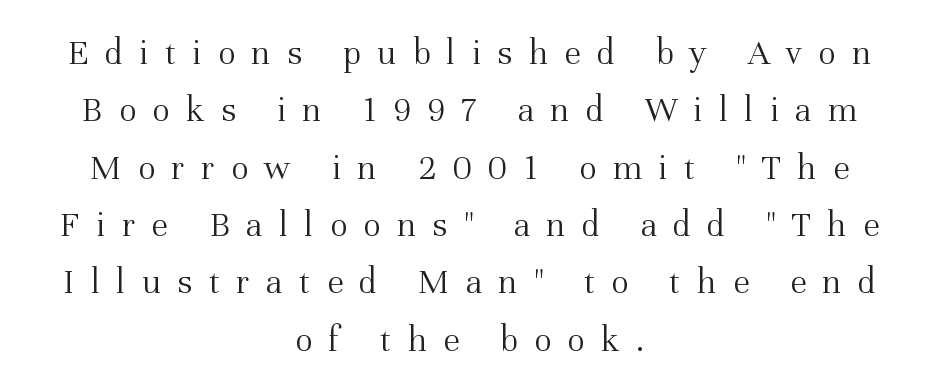
Q: Is the text bold? A: No.
Q: Is the text italic (slanted)? A: No, it is upright.
Q: Is the typeface a serif or a sans-serif typeface? A: Serif.
Q: Is the text underlined? A: No.
Q: How is the paragraph aligned? A: Centered.
Q: Is the spacing between letters normal or unusually wide? A: Unusually wide.
Q: Is the spacing between lines tight, normal or loose? A: Normal.
Q: Width (condensed, normal, or wide)? A: Normal.
Q: Stroke contrast? A: Medium.
Q: x-height? A: Medium.
Q: Monospaced? A: No.
